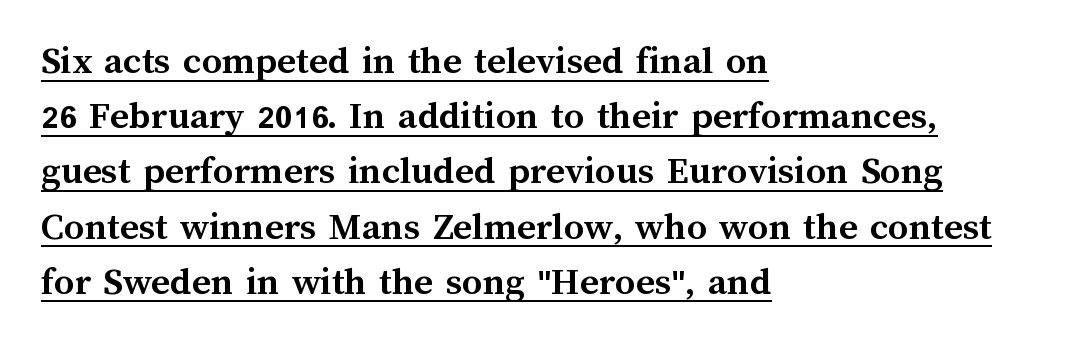
The gaps between neighbouring characters are ordinary and unremarkable. The type sits square on the baseline with zero lean. Horizontally, the lines are justified to the leading edge only. Glance below the letters and you will spot a drawn line. Strokes here are thick enough to call this a true bold.
